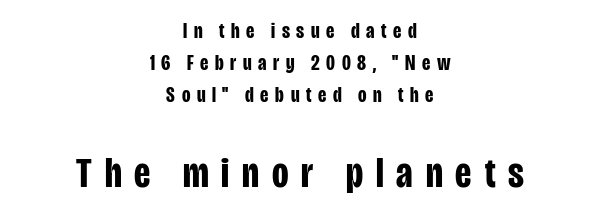
{"serif": "no", "italic": "no", "bold": "yes", "weight": "bold", "width": "condensed", "stroke_contrast": "low", "x_height": "large", "monospaced": "no", "underline": "no", "align": "center", "line_spacing": "normal", "line_spacing_ratio": 1.45, "letter_spacing": "wide", "letter_spacing_em": 0.3, "larger_block": "second", "size_ratio": 1.95, "glyph_px": 43}
